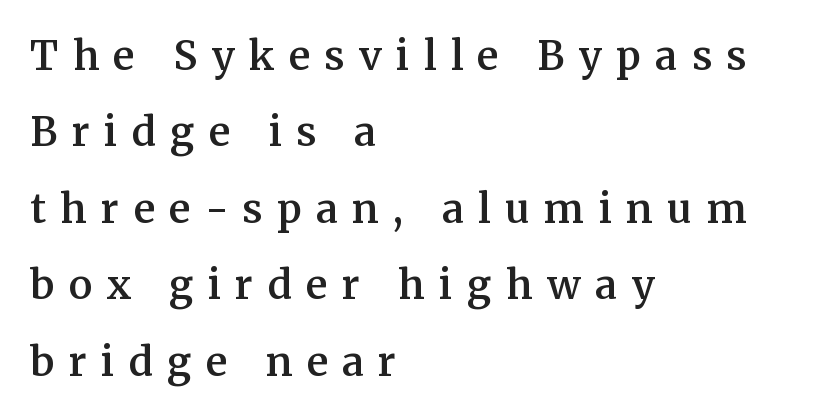
{"serif": "yes", "italic": "no", "bold": "semi", "weight": "semibold", "width": "normal", "stroke_contrast": "medium", "x_height": "medium", "monospaced": "no", "underline": "no", "align": "left", "line_spacing": "loose", "line_spacing_ratio": 1.91, "letter_spacing": "wide", "letter_spacing_em": 0.36, "glyph_px": 40}
